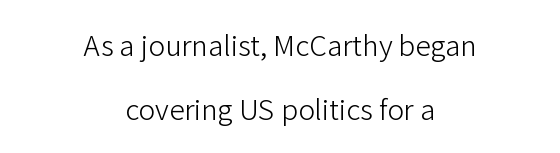
The weight tops out at a normal text grade. Each letter keeps its own natural width here, so spacing adapts to shape. This sample trades compactness for vertical openness between lines. Plain, unruled lines of type. The typography opts for an upright posture over an oblique one.
